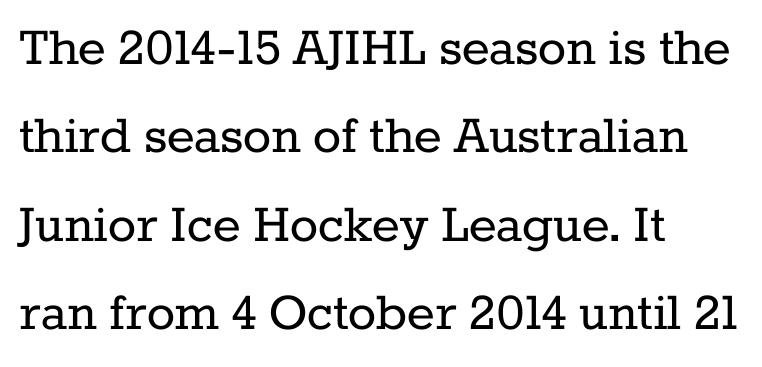
Q: Is the text bold? A: No.
Q: Is the text italic (slanted)? A: No, it is upright.
Q: Is the typeface a serif or a sans-serif typeface? A: Serif.
Q: Is the text underlined? A: No.
Q: How is the paragraph aligned? A: Left-aligned.
Q: Is the spacing between letters normal or unusually wide? A: Normal.
Q: Is the spacing between lines tight, normal or loose? A: Normal.
Q: Width (condensed, normal, or wide)? A: Normal.
Q: Stroke contrast? A: Low.
Q: x-height? A: Medium.
Q: Monospaced? A: No.
